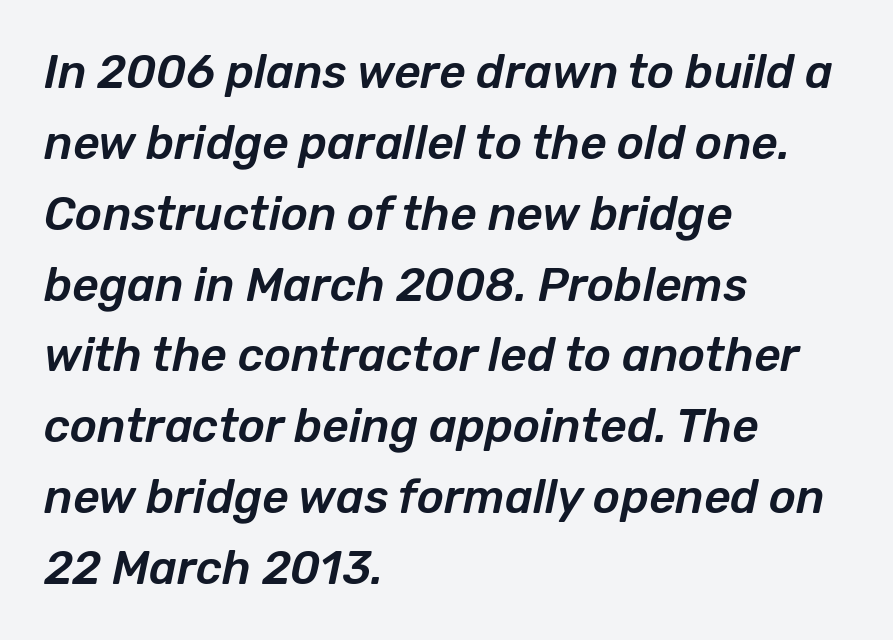
{"italic": "yes", "lean": "right", "slant_degrees": 12, "width": "normal", "stroke_contrast": "low", "x_height": "medium", "monospaced": "no", "underline": "no", "align": "left", "line_spacing": "normal", "line_spacing_ratio": 1.54, "letter_spacing": "normal", "letter_spacing_em": 0.0, "glyph_px": 46}
